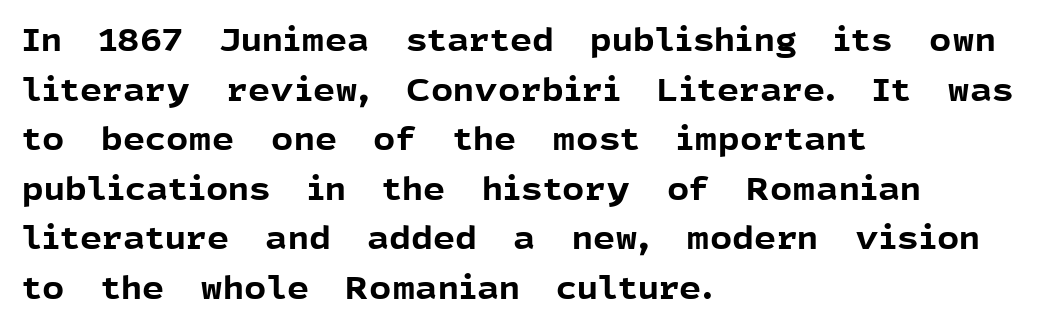
Q: Is the text bold? A: Yes.
Q: Is the text italic (slanted)? A: No, it is upright.
Q: Is the typeface a serif or a sans-serif typeface? A: Sans-serif.
Q: Is the text underlined? A: No.
Q: How is the paragraph aligned? A: Left-aligned.
Q: Is the spacing between letters normal or unusually wide? A: Normal.
Q: Is the spacing between lines tight, normal or loose? A: Normal.
Q: Width (condensed, normal, or wide)? A: Normal.
Q: x-height? A: Medium.
Q: Monospaced? A: No.
